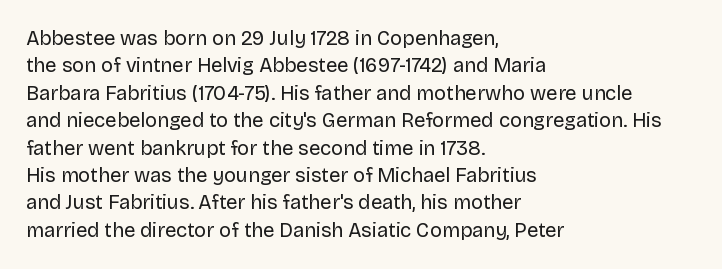
Caption: standard tracking, unaltered. Alignment: flush left. Line spacing here is normal. Weight: not bold — regular or lighter.
